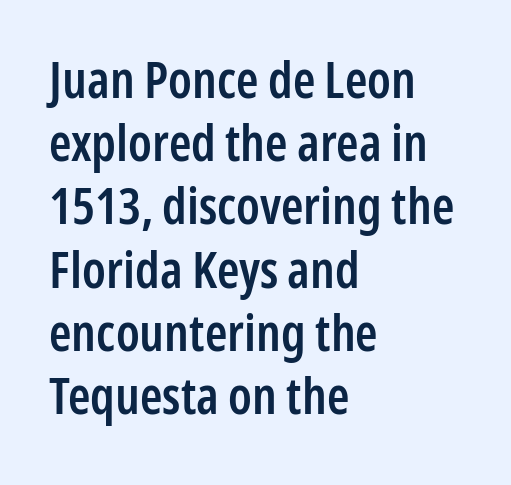
The image shows 51 px semibold, condensed sans-serif type, upright; set left-aligned, line spacing 1.24x, normal letter spacing, not underlined; low stroke contrast and a medium x-height.
